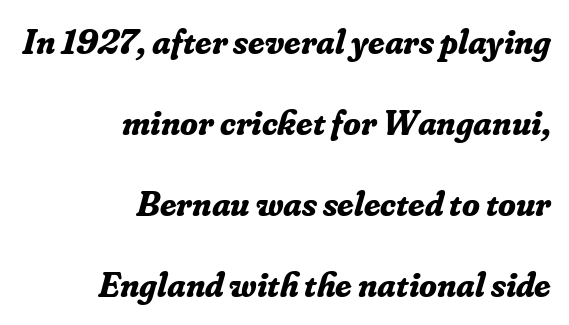
Q: Is the text bold? A: Yes.
Q: Is the text italic (slanted)? A: Yes, it leans right by about 16 degrees.
Q: Is the typeface a serif or a sans-serif typeface? A: Serif.
Q: Is the text underlined? A: No.
Q: How is the paragraph aligned? A: Right-aligned.
Q: Is the spacing between letters normal or unusually wide? A: Normal.
Q: Is the spacing between lines tight, normal or loose? A: Loose.
Q: Width (condensed, normal, or wide)? A: Normal.
Q: Stroke contrast? A: Low.
Q: x-height? A: Small.
Q: Monospaced? A: No.
